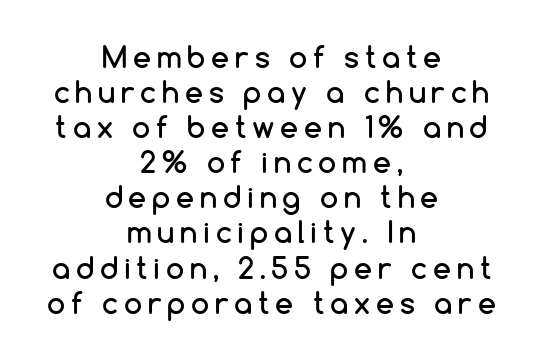
The image shows 29 px sans-serif type, upright; set centered, line spacing 1.21x, unusually wide letter spacing (+0.2 em), not underlined; low stroke contrast and a medium x-height.
